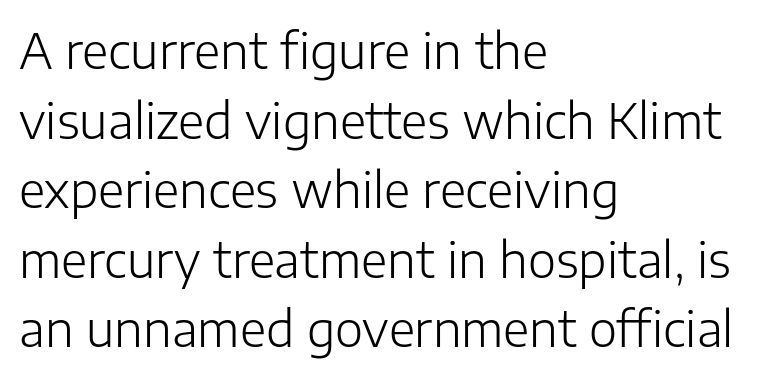
The image shows 48 px light sans-serif type, upright; set left-aligned, normal line spacing (1.45x), normal letter spacing, not underlined; low stroke contrast and a medium x-height.
